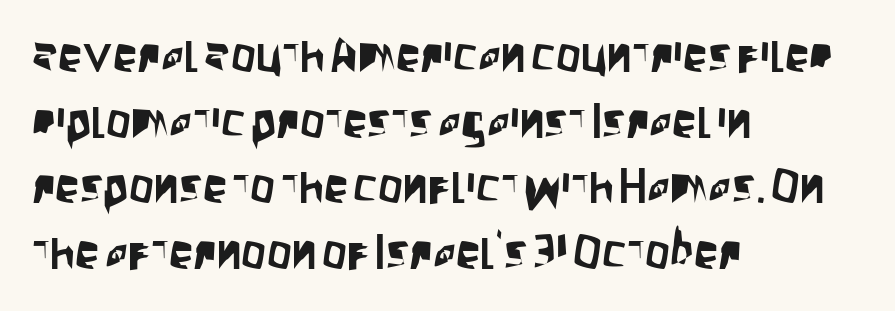
The area under the type is left untouched. The lettering holds an erect, upright posture throughout. Each letter keeps its own natural width here, so spacing adapts to shape. Short and long lines alike share a common starting point at left. These lines keep a tight, regular rhythm from letter to letter.
